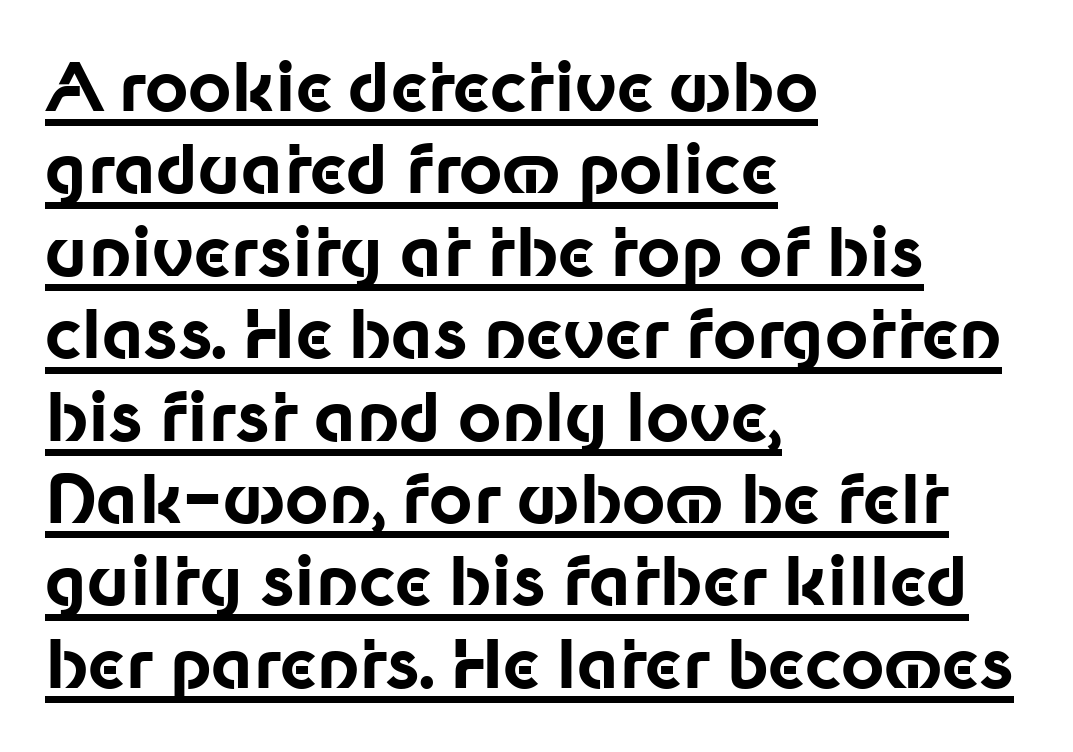
Think of a printed novel: that variable character pitch is what you see here. In terms of letterspacing, this is plain default setting. The font family rendered here belongs to the sans-serif group. The compositor pushed each line to the left boundary.
